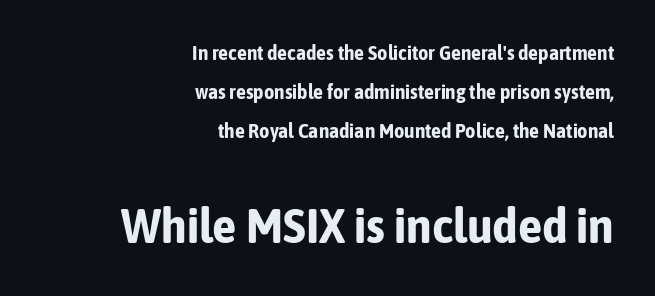
Q: Is the text bold? A: Yes.
Q: Is the text italic (slanted)? A: No, it is upright.
Q: Is the typeface a serif or a sans-serif typeface? A: Sans-serif.
Q: Is the text underlined? A: No.
Q: How is the paragraph aligned? A: Right-aligned.
Q: Is the spacing between letters normal or unusually wide? A: Normal.
Q: Is the spacing between lines tight, normal or loose? A: Loose.
Q: Which block of text is set in a larger size, the first (top) or the second (bottom)? A: The second (bottom) one.
Q: Width (condensed, normal, or wide)? A: Condensed.
Q: Stroke contrast? A: Low.
Q: x-height? A: Medium.
Q: Monospaced? A: No.
